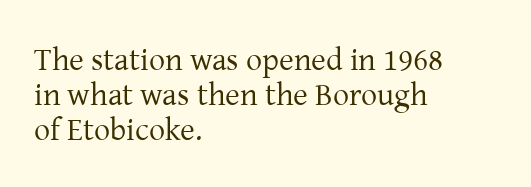
{"serif": "yes", "italic": "no", "bold": "no", "weight": "regular", "width": "normal", "stroke_contrast": "low", "x_height": "medium", "monospaced": "no", "underline": "no", "align": "left", "line_spacing": "tight", "line_spacing_ratio": 1.1, "letter_spacing": "normal", "letter_spacing_em": 0.0, "glyph_px": 32}
